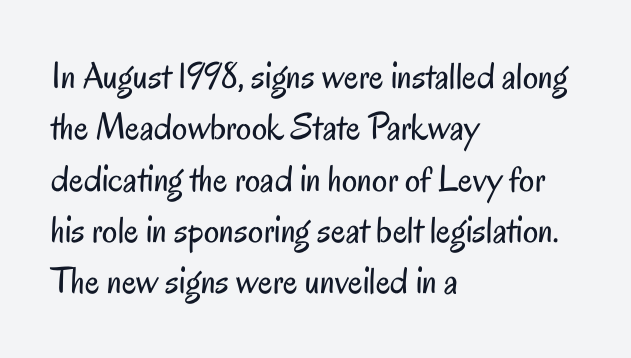
Letters rest on an invisible, unmarked baseline. The lines sit at an ordinary, default distance from one another. A student would call this left alignment; a typographer would say flush left, rag right. Italic: no, the glyphs are upright roman. Here the glyphs are tracked normally, forming tight word shapes.
